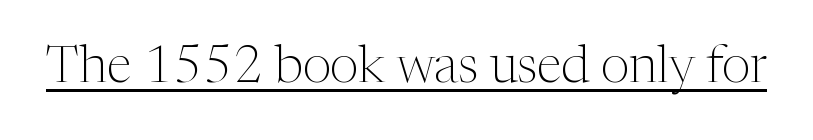
Q: Is the text bold? A: No.
Q: Is the text italic (slanted)? A: No, it is upright.
Q: Is the typeface a serif or a sans-serif typeface? A: Serif.
Q: Is the text underlined? A: Yes.
Q: Is the spacing between letters normal or unusually wide? A: Normal.
Q: Width (condensed, normal, or wide)? A: Normal.
Q: Stroke contrast? A: Medium.
Q: x-height? A: Medium.
Q: Monospaced? A: No.
